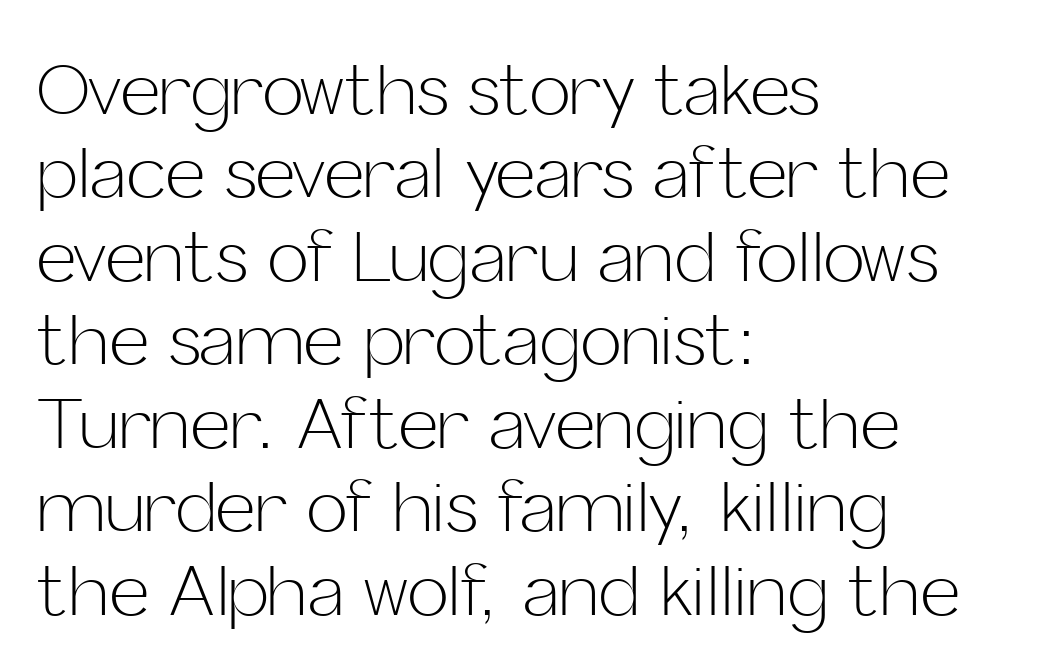
Q: Is the text bold? A: No.
Q: Is the text italic (slanted)? A: No, it is upright.
Q: Is the typeface a serif or a sans-serif typeface? A: Sans-serif.
Q: Is the text underlined? A: No.
Q: How is the paragraph aligned? A: Left-aligned.
Q: Is the spacing between letters normal or unusually wide? A: Normal.
Q: Width (condensed, normal, or wide)? A: Normal.
Q: Stroke contrast? A: Low.
Q: x-height? A: Medium.
Q: Monospaced? A: No.
